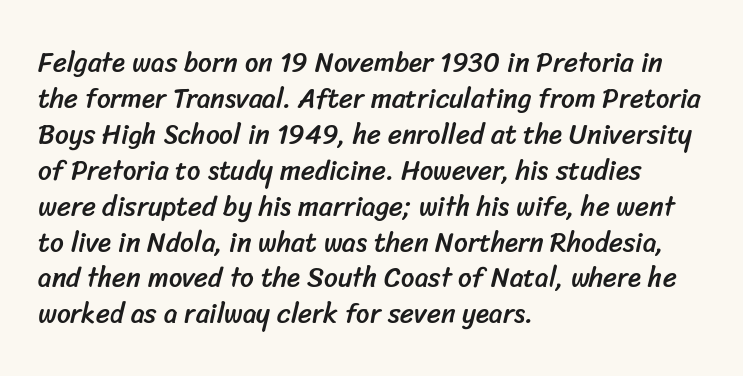
The image shows 27 px text type; set left-aligned, normal line spacing (1.33x), normal letter spacing, not underlined.
